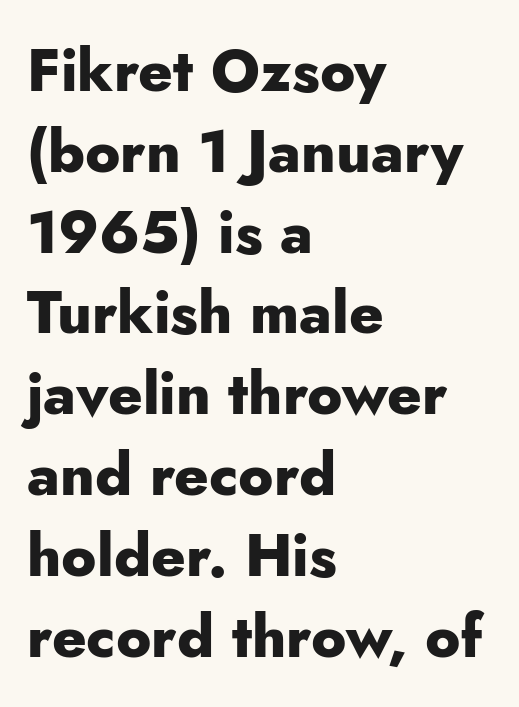
Q: Is the text bold? A: Yes.
Q: Is the text italic (slanted)? A: No, it is upright.
Q: Is the typeface a serif or a sans-serif typeface? A: Sans-serif.
Q: Is the text underlined? A: No.
Q: How is the paragraph aligned? A: Left-aligned.
Q: Is the spacing between letters normal or unusually wide? A: Normal.
Q: Is the spacing between lines tight, normal or loose? A: Normal.
Q: Width (condensed, normal, or wide)? A: Normal.
Q: Stroke contrast? A: Low.
Q: x-height? A: Small.
Q: Monospaced? A: No.
